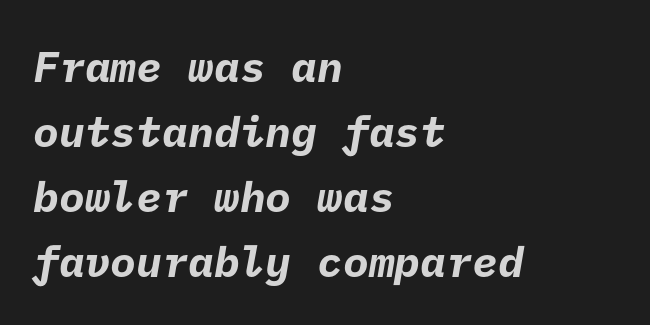
The image shows 43 px bold sans-serif type; set left-aligned, normal line spacing (1.51x), normal letter spacing, not underlined; low stroke contrast and a medium x-height.
